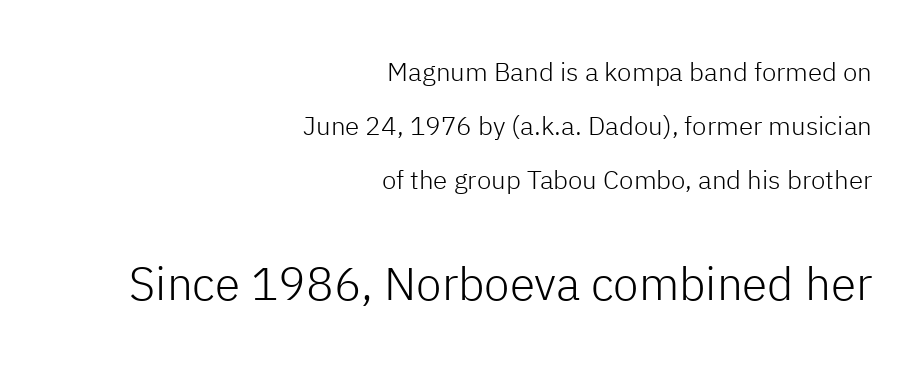
{"serif": "no", "italic": "no", "bold": "no", "weight": "light", "width": "normal", "stroke_contrast": "low", "x_height": "medium", "monospaced": "no", "underline": "no", "align": "right", "line_spacing": "loose", "line_spacing_ratio": 2.07, "letter_spacing": "normal", "letter_spacing_em": 0.0, "larger_block": "second", "size_ratio": 1.77, "glyph_px": 46}
